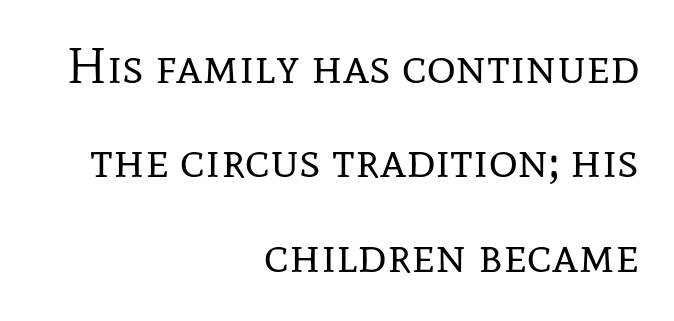
The image shows 50 px regular-weight serif type, upright; set right-aligned, line spacing 1.89x, normal letter spacing, not underlined; low stroke contrast and a medium x-height.
